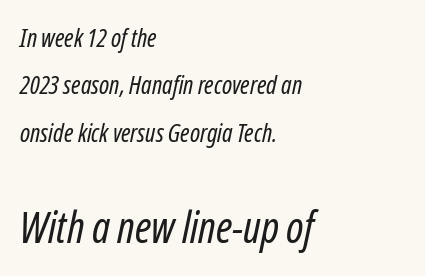
The image shows 43 px regular-weight, condensed type, italic (leaning right); set left-aligned, loose line spacing (1.9x), normal letter spacing, not underlined; the second (bottom) block is 1.72x larger; low stroke contrast and a medium x-height.
